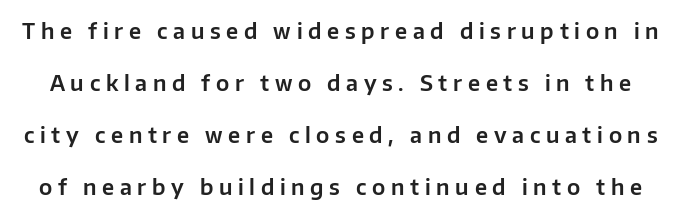
Whoever set this chose breathing room over compactness in the vertical rhythm. Ascenders rise straight up at ninety degrees. In terms of letterspacing, this is a distinctly airy, spread setting. Check the space under the baseline: it is left empty.
